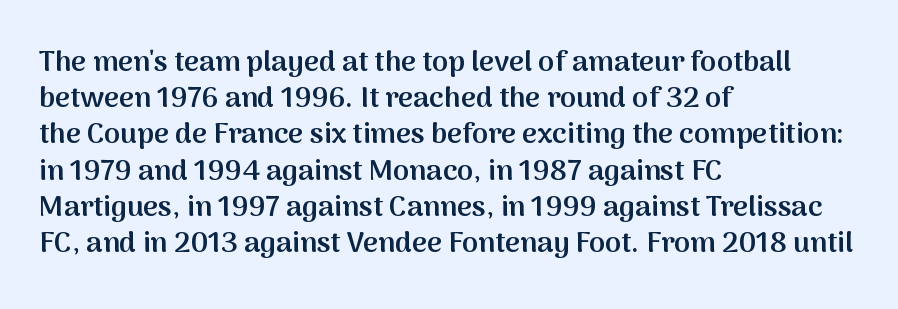
Q: Is the text bold? A: Semi-bold.
Q: Is the text italic (slanted)? A: No, it is upright.
Q: Is the typeface a serif or a sans-serif typeface? A: Sans-serif.
Q: Is the text underlined? A: No.
Q: How is the paragraph aligned? A: Left-aligned.
Q: Is the spacing between letters normal or unusually wide? A: Normal.
Q: Is the spacing between lines tight, normal or loose? A: Normal.
Q: Width (condensed, normal, or wide)? A: Normal.
Q: Stroke contrast? A: Medium.
Q: x-height? A: Medium.
Q: Monospaced? A: No.
